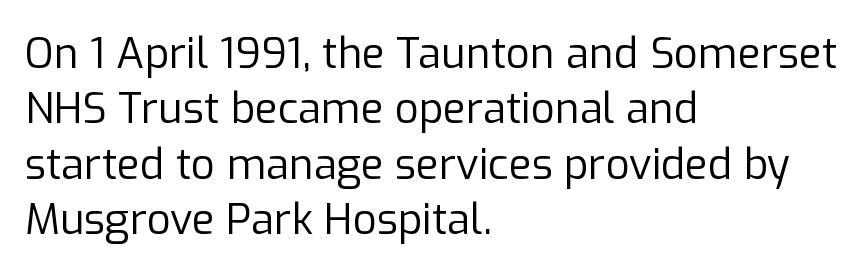
Style check: upright. Is the letter spacing exaggerated? No — it looks like the ordinary default. Decoration check: the copy has no underline. A normal amount of white space separates one row of letters from the next.
